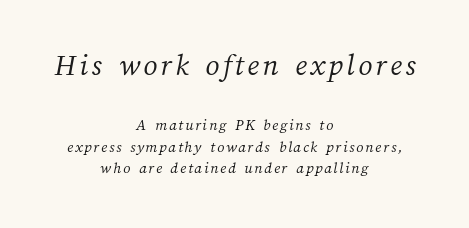
The image shows 31 px light type; set centered, normal line spacing (1.36x), not underlined; the first (top) block is 1.94x larger; medium stroke contrast and a medium x-height.
